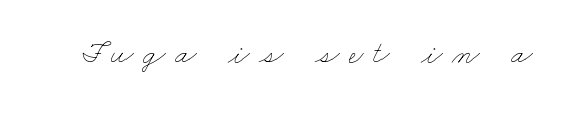
Each row of text sits above clean, open space. The passage shown is not bold in any degree. The face used here is rendered with a markedly widened letterfit. The letters advance in unequal steps, a hallmark of proportional type.
